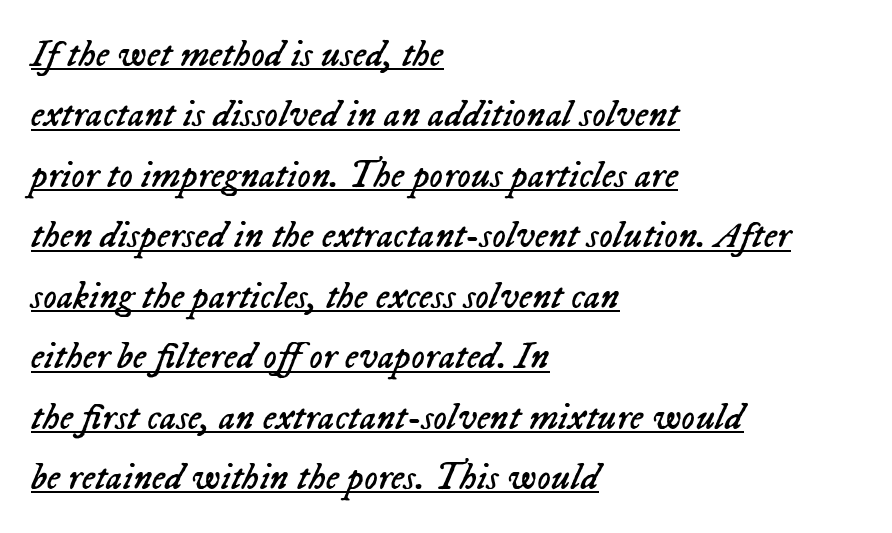
{"italic": "yes", "lean": "right", "slant_degrees": 23, "bold": "no", "weight": "regular", "width": "normal", "stroke_contrast": "low", "x_height": "medium", "monospaced": "no", "underline": "yes", "align": "left", "line_spacing": "normal", "line_spacing_ratio": 1.59, "letter_spacing": "normal", "letter_spacing_em": 0.0, "glyph_px": 38}
